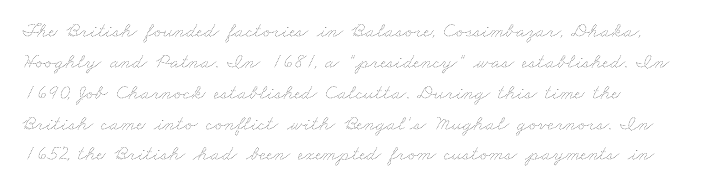
A light-to-regular cut is what we see here. Letters rest on an invisible, unmarked baseline. The rendering keeps characters at their native spacing. Each new line begins a customary step beneath the previous one.
